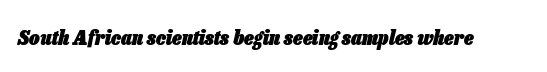
The image shows 21 px bold type, italic (leaning right); set normal letter spacing, not underlined.
